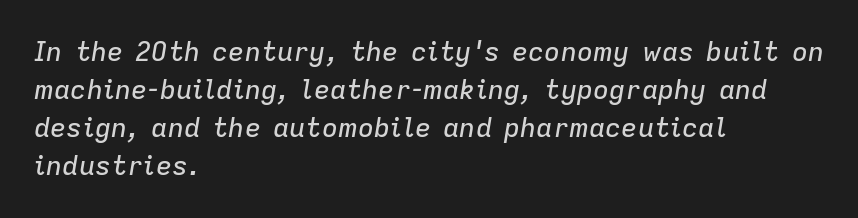
Q: Is the text italic (slanted)? A: Yes, it leans right by about 9 degrees.
Q: Is the text underlined? A: No.
Q: How is the paragraph aligned? A: Left-aligned.
Q: Is the spacing between letters normal or unusually wide? A: Normal.
Q: Is the spacing between lines tight, normal or loose? A: Normal.
